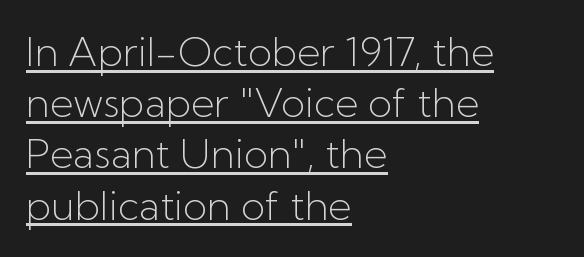
Q: Is the text bold? A: No.
Q: Is the text italic (slanted)? A: No, it is upright.
Q: Is the typeface a serif or a sans-serif typeface? A: Sans-serif.
Q: Is the text underlined? A: Yes.
Q: How is the paragraph aligned? A: Left-aligned.
Q: Is the spacing between letters normal or unusually wide? A: Normal.
Q: Is the spacing between lines tight, normal or loose? A: Normal.
Q: Width (condensed, normal, or wide)? A: Normal.
Q: Stroke contrast? A: Low.
Q: x-height? A: Medium.
Q: Monospaced? A: No.
